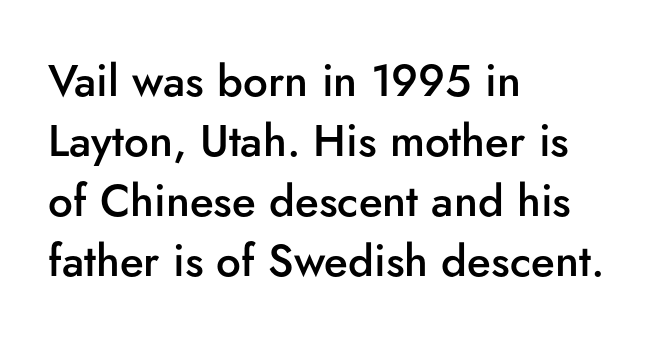
The image shows 44 px semibold sans-serif type, upright; set left-aligned, normal line spacing (1.36x), normal letter spacing, not underlined; low stroke contrast and a small x-height.
